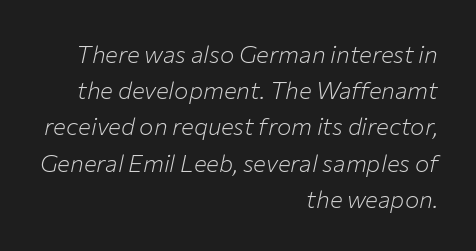
{"italic": "yes", "lean": "right", "slant_degrees": 12, "bold": "no", "underline": "no", "align": "right", "line_spacing": "normal", "line_spacing_ratio": 1.51, "letter_spacing": "normal", "letter_spacing_em": 0.0, "glyph_px": 24}
